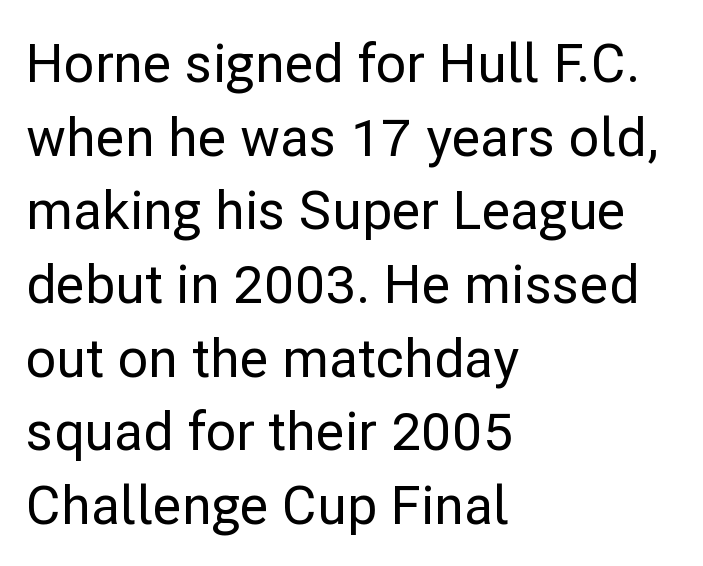
Q: Is the text italic (slanted)? A: No, it is upright.
Q: Is the typeface a serif or a sans-serif typeface? A: Sans-serif.
Q: Is the text underlined? A: No.
Q: How is the paragraph aligned? A: Left-aligned.
Q: Is the spacing between letters normal or unusually wide? A: Normal.
Q: Is the spacing between lines tight, normal or loose? A: Normal.
Q: Width (condensed, normal, or wide)? A: Normal.
Q: Stroke contrast? A: Low.
Q: x-height? A: Medium.
Q: Monospaced? A: No.
